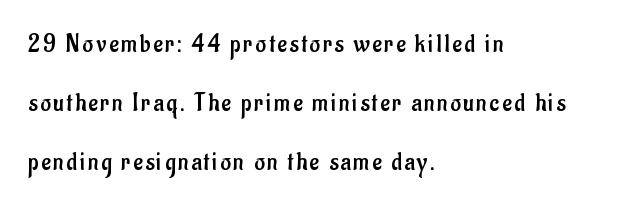
Weight: in the light-to-regular range. Posture: straight, roman, zero tilt. The leading is generous, giving the passage an open texture. A classic flush-left, rag-right setting is used for this passage. The baseline area is clear.
